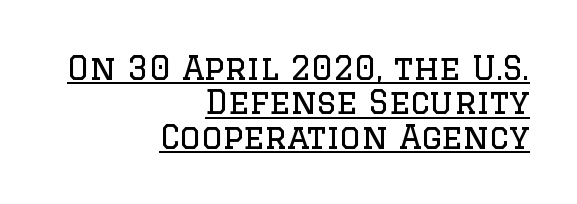
{"serif": "yes", "italic": "no", "bold": "no", "weight": "regular", "width": "normal", "stroke_contrast": "low", "x_height": "large", "monospaced": "no", "underline": "yes", "align": "right", "line_spacing": "tight", "line_spacing_ratio": 1.04, "letter_spacing": "normal", "letter_spacing_em": 0.0, "glyph_px": 33}
